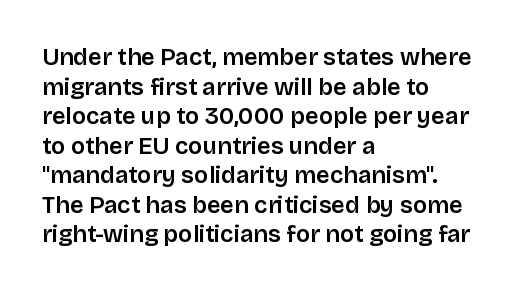
The image shows 24 px text type, upright; set left-aligned, line spacing 1.23x, normal letter spacing, not underlined.
